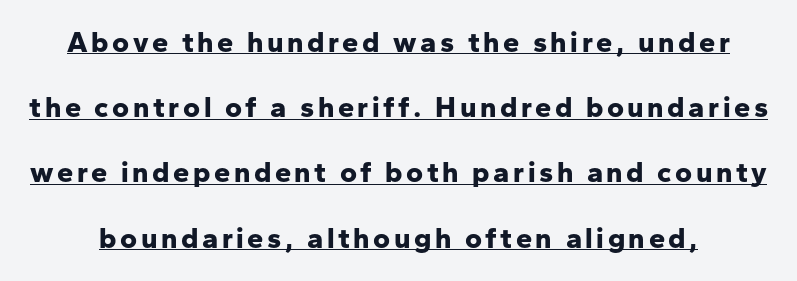
Q: Is the text bold? A: Yes.
Q: Is the text italic (slanted)? A: No, it is upright.
Q: Is the typeface a serif or a sans-serif typeface? A: Sans-serif.
Q: Is the text underlined? A: Yes.
Q: Is the spacing between lines tight, normal or loose? A: Loose.
Q: Width (condensed, normal, or wide)? A: Normal.
Q: Stroke contrast? A: Low.
Q: x-height? A: Medium.
Q: Monospaced? A: No.
